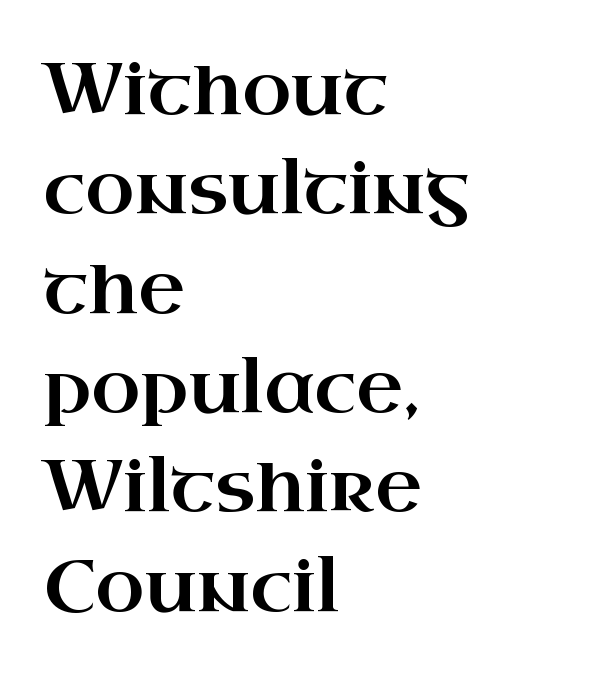
The typography opts for an upright posture over an oblique one. Here the designer chose a conventional face with non-uniform glyph widths. A serif font was chosen for this passage. The letters sit at their default tracking, neither squeezed nor spread.
